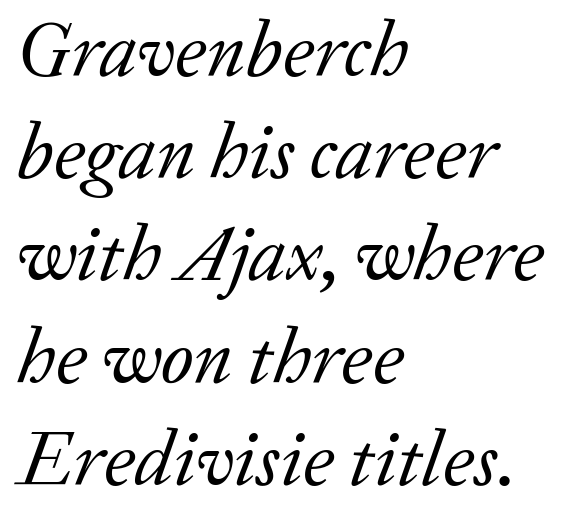
Stroke terminals: seriffed. Check the space under the baseline: it is left empty. The tracking reads as untouched default to a designer's eye. Think standard paragraph weight, or any step lighter than that. Looks like regular typesetting: each glyph gets only the width it needs. Notice how the stems are inclined rather than vertical — that's the hallmark of italics.
